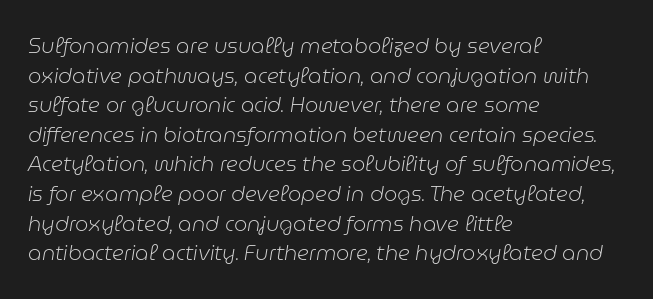
Q: Is the text bold? A: No.
Q: Is the text italic (slanted)? A: Yes, it leans right by about 9 degrees.
Q: Is the text underlined? A: No.
Q: How is the paragraph aligned? A: Left-aligned.
Q: Is the spacing between letters normal or unusually wide? A: Normal.
Q: Is the spacing between lines tight, normal or loose? A: Normal.
